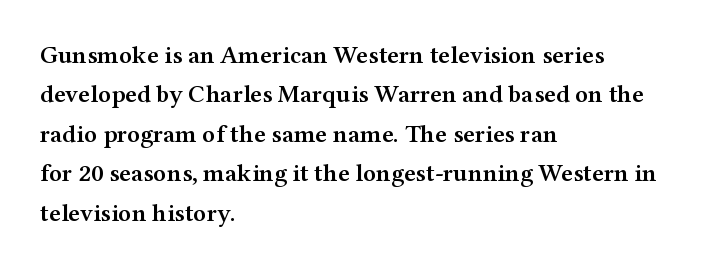
Underlining? Definitely not there. This sample uses plain, unmodified letter spacing. Is there any slant? The stems are plumb. A classic flush-left, rag-right setting is used for this passage.
